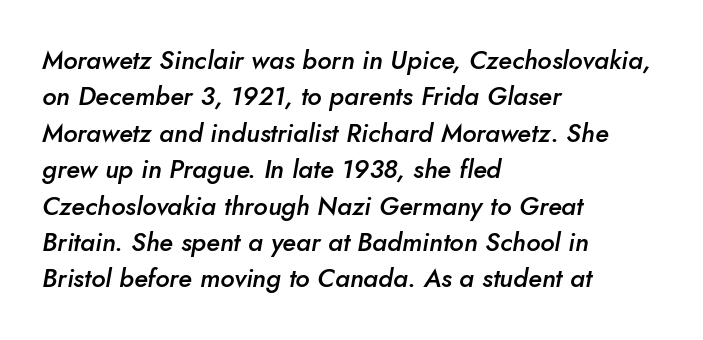
Q: Is the text bold? A: Semi-bold.
Q: Is the text italic (slanted)? A: Yes, it leans right by about 10 degrees.
Q: Is the text underlined? A: No.
Q: How is the paragraph aligned? A: Left-aligned.
Q: Is the spacing between letters normal or unusually wide? A: Normal.
Q: Is the spacing between lines tight, normal or loose? A: Normal.
